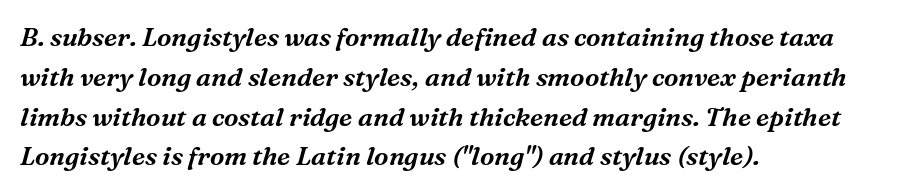
The image shows 26 px text type, italic (leaning right); set left-aligned, normal line spacing (1.53x), normal letter spacing, not underlined.
